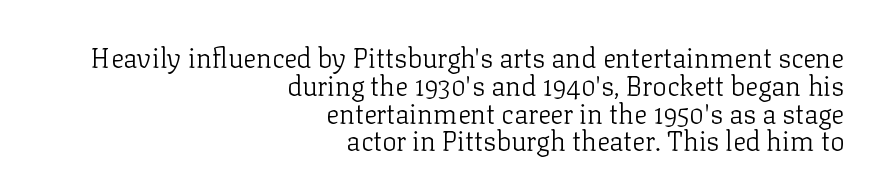
The image shows 27 px text type, upright; set right-aligned, tight line spacing (1.03x), normal letter spacing, not underlined.
